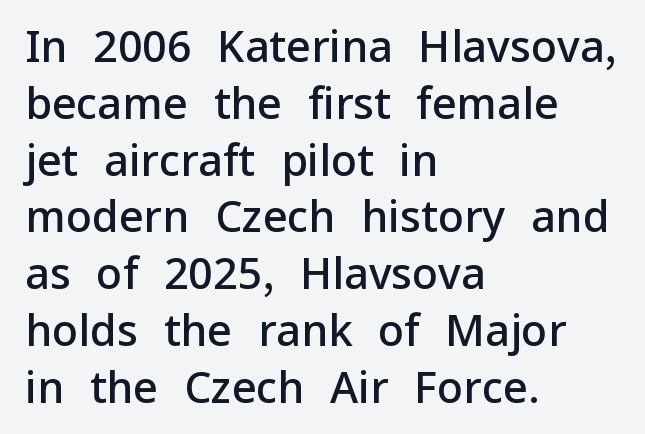
Spacing verdict: proportional, widths tailored to each character. A clean baseline with only descenders dipping below it. Does extra space separate the letters? No, they use regular spacing. When letters stand straight like this, we call the style roman or upright.
